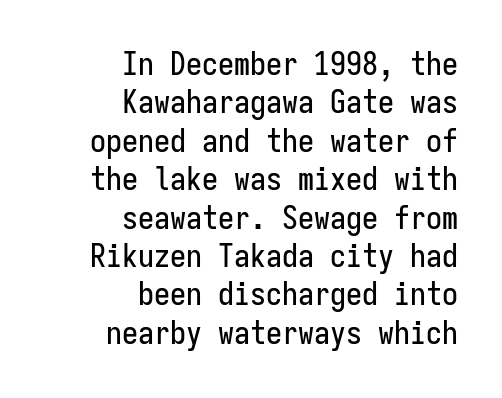
{"serif": "no", "italic": "no", "width": "condensed", "stroke_contrast": "low", "x_height": "medium", "monospaced": "yes", "underline": "no", "align": "right", "line_spacing_ratio": 1.2, "letter_spacing": "normal", "letter_spacing_em": 0.0, "glyph_px": 32}
